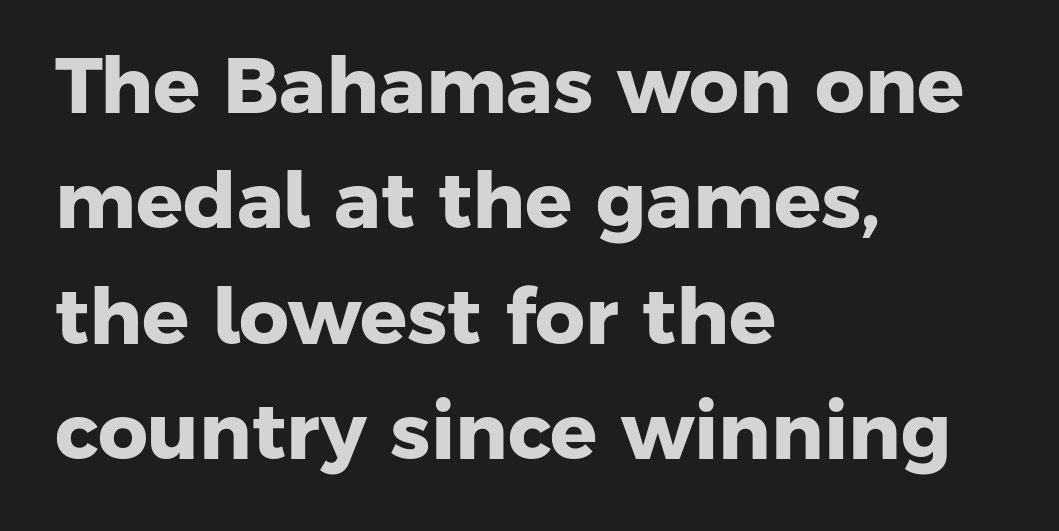
{"serif": "no", "bold": "yes", "weight": "heavy", "width": "normal", "stroke_contrast": "low", "x_height": "medium", "monospaced": "no", "underline": "no", "align": "left", "line_spacing": "normal", "line_spacing_ratio": 1.48, "letter_spacing": "normal", "letter_spacing_em": 0.0, "glyph_px": 78}
